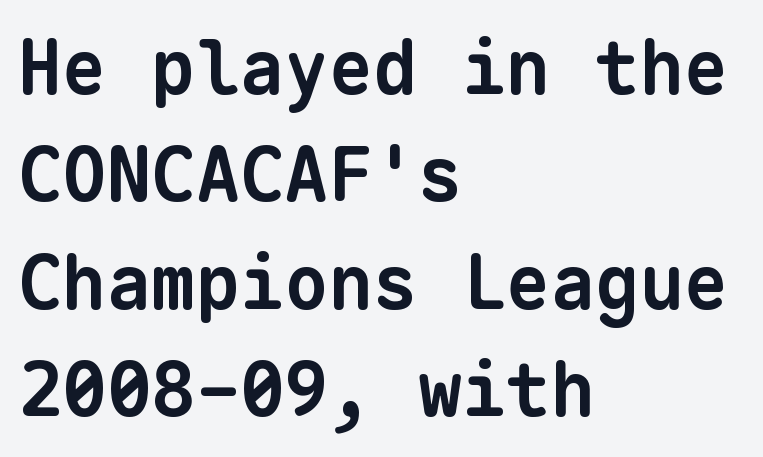
The image shows 74 px bold sans-serif type, monospaced; set left-aligned, normal line spacing (1.45x), normal letter spacing, not underlined; low stroke contrast and a medium x-height.
